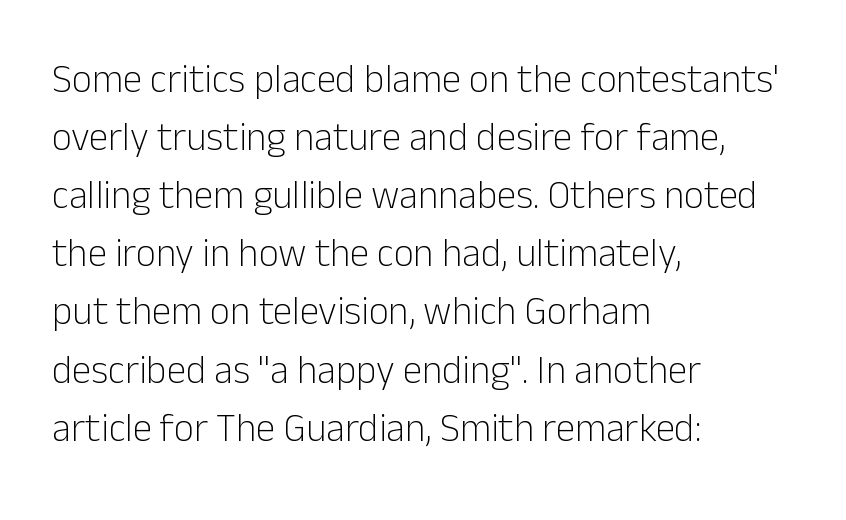
{"serif": "no", "italic": "no", "bold": "no", "weight": "light", "width": "normal", "stroke_contrast": "low", "x_height": "medium", "monospaced": "no", "underline": "no", "align": "left", "line_spacing": "normal", "line_spacing_ratio": 1.49, "letter_spacing": "normal", "letter_spacing_em": 0.0, "glyph_px": 39}
